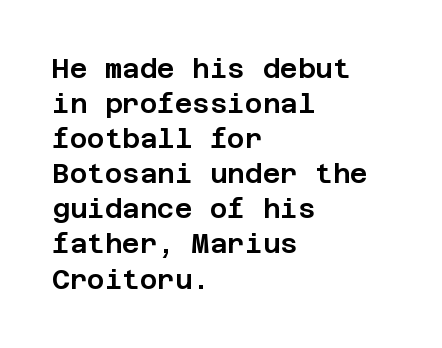
The image shows 27 px text type, upright; set left-aligned, normal line spacing (1.3x), normal letter spacing, not underlined.
